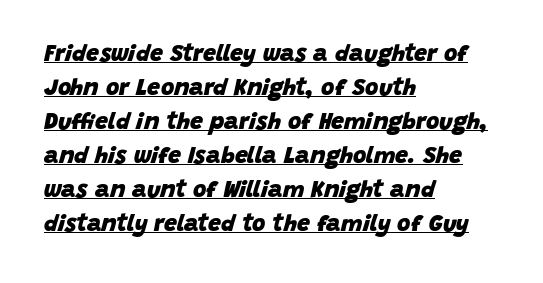
Q: Is the text bold? A: Yes.
Q: Is the text italic (slanted)? A: Yes, it leans right by about 15 degrees.
Q: Is the text underlined? A: Yes.
Q: How is the paragraph aligned? A: Left-aligned.
Q: Is the spacing between letters normal or unusually wide? A: Normal.
Q: Is the spacing between lines tight, normal or loose? A: Normal.
